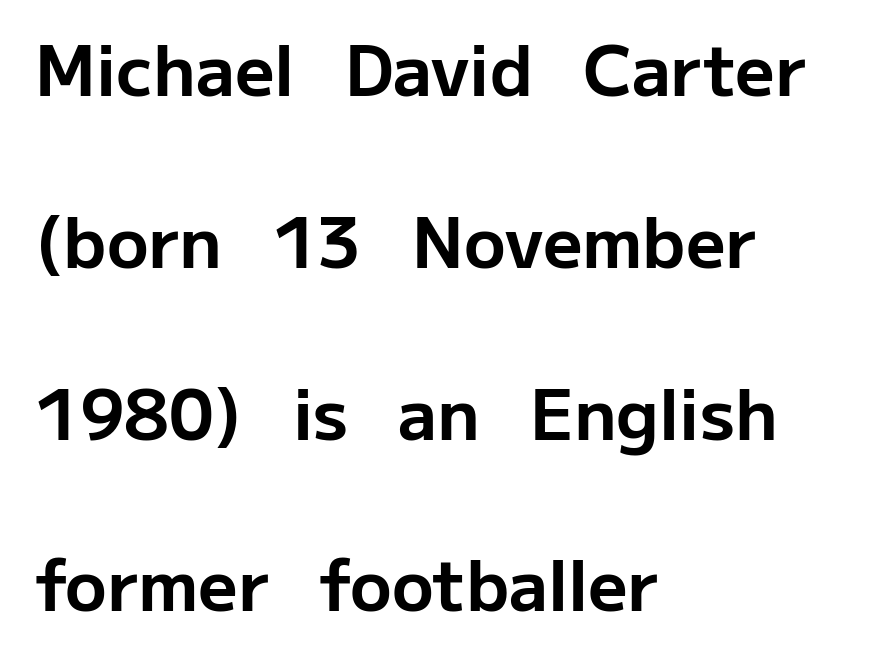
The image shows 69 px bold sans-serif type, upright; set left-aligned, loose line spacing (2.49x), normal letter spacing, not underlined; low stroke contrast and a medium x-height.
